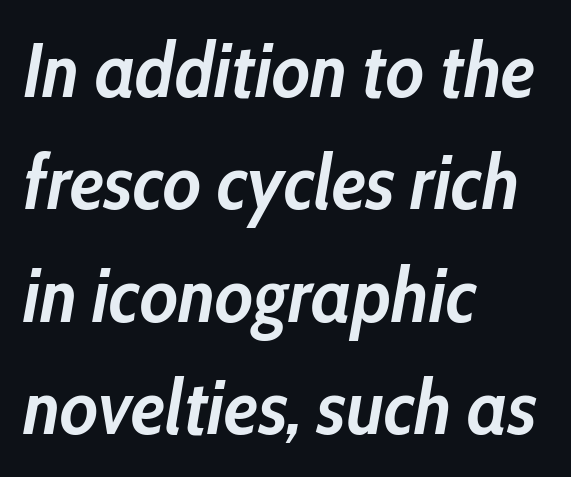
The image shows 76 px semibold, condensed type, italic (leaning right); set left-aligned, normal line spacing (1.48x), normal letter spacing, not underlined; low stroke contrast and a medium x-height.
